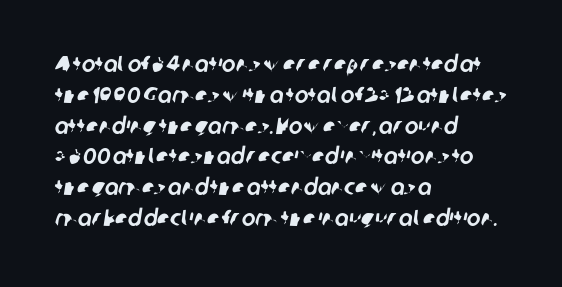
{"underline": "no", "align": "left", "line_spacing": "normal", "line_spacing_ratio": 1.34, "letter_spacing": "normal", "letter_spacing_em": 0.0, "glyph_px": 23}
